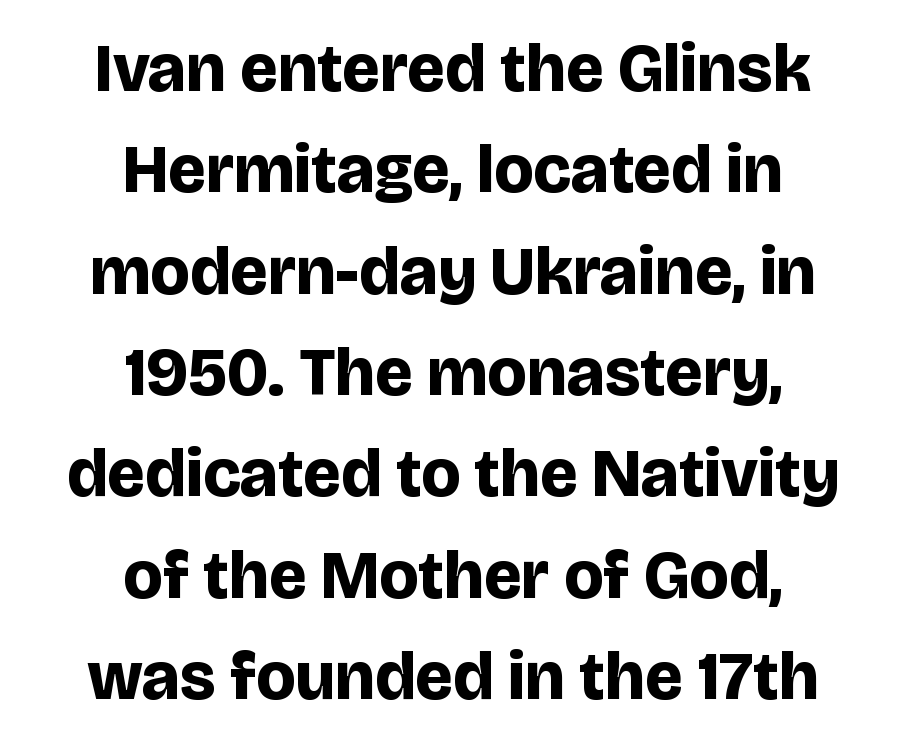
The image shows 68 px bold sans-serif type, upright; set centered, normal line spacing (1.49x), normal letter spacing, not underlined; low stroke contrast and a large x-height.
